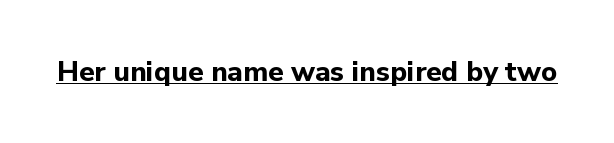
These lines are composed in type without serifs. How are the letters spaced? Ordinarily, with no added tracking. Caption: bold face, heavy strokes. This is underlined copy, the kind a proofreader might mark for attention. This sample uses an upright cut, with every glyph sitting square on the baseline. Each letter keeps its own natural width here, so spacing adapts to shape.
